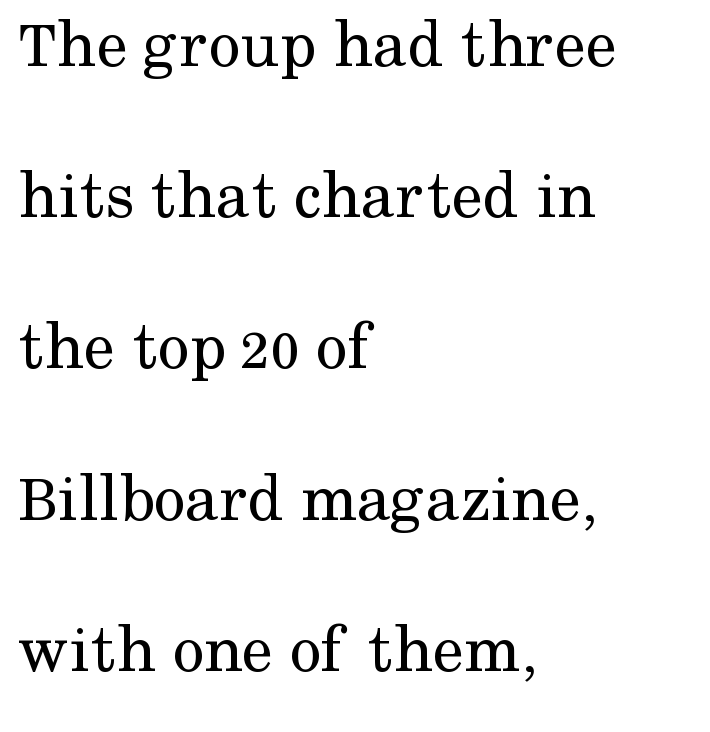
The image shows 70 px regular-weight serif type, upright; set left-aligned, loose line spacing (2.16x), normal letter spacing, not underlined; medium stroke contrast and a medium x-height.
